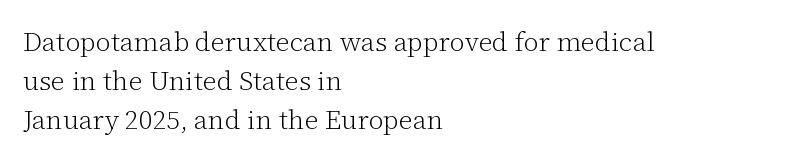
{"italic": "no", "bold": "no", "underline": "no", "align": "left", "line_spacing": "normal", "line_spacing_ratio": 1.44, "letter_spacing": "normal", "letter_spacing_em": 0.0, "glyph_px": 27}
